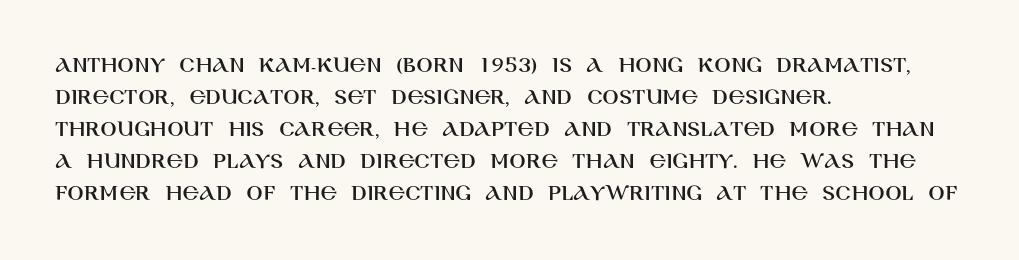
Q: Is the text italic (slanted)? A: No, it is upright.
Q: Is the text underlined? A: No.
Q: How is the paragraph aligned? A: Left-aligned.
Q: Is the spacing between letters normal or unusually wide? A: Normal.
Q: Is the spacing between lines tight, normal or loose? A: Normal.
